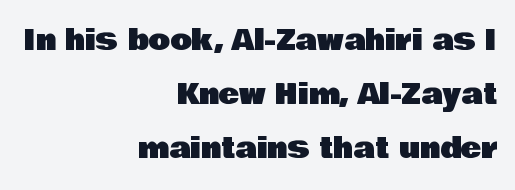
Q: Is the text italic (slanted)? A: No, it is upright.
Q: Is the typeface a serif or a sans-serif typeface? A: Sans-serif.
Q: Is the text underlined? A: No.
Q: How is the paragraph aligned? A: Right-aligned.
Q: Is the spacing between letters normal or unusually wide? A: Normal.
Q: Is the spacing between lines tight, normal or loose? A: Loose.
Q: Width (condensed, normal, or wide)? A: Normal.
Q: Stroke contrast? A: Low.
Q: x-height? A: Large.
Q: Monospaced? A: No.
